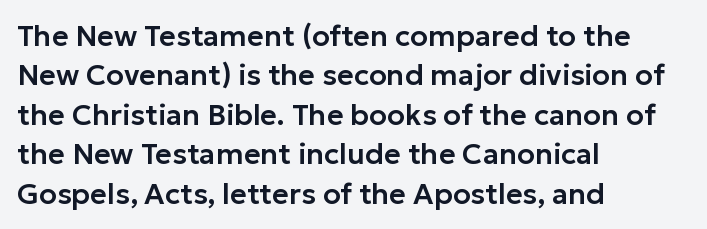
The image shows 29 px sans-serif type, upright; set left-aligned, normal line spacing (1.36x), normal letter spacing, not underlined; low stroke contrast and a medium x-height.
